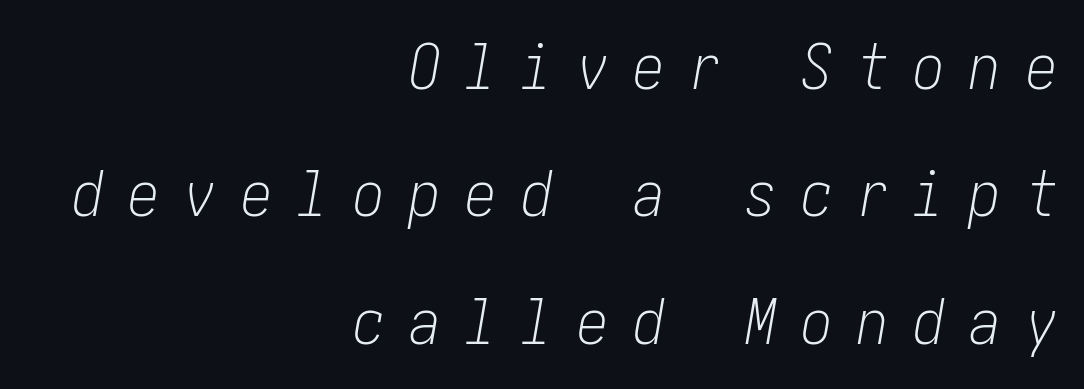
The image shows 63 px light, condensed type, italic (leaning right); set right-aligned, loose line spacing (2.02x), unusually wide letter spacing (+0.39 em), not underlined; low stroke contrast and a medium x-height.
